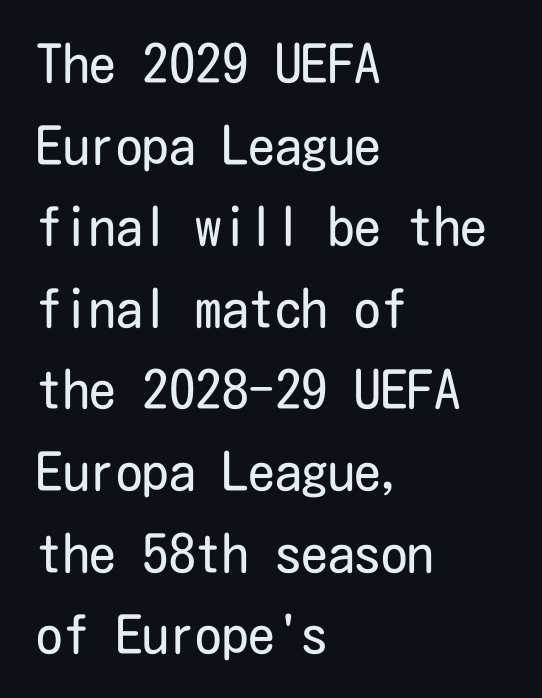
Q: Is the text bold? A: No.
Q: Is the text italic (slanted)? A: No, it is upright.
Q: Is the typeface a serif or a sans-serif typeface? A: Sans-serif.
Q: Is the text underlined? A: No.
Q: How is the paragraph aligned? A: Left-aligned.
Q: Is the spacing between letters normal or unusually wide? A: Normal.
Q: Is the spacing between lines tight, normal or loose? A: Normal.
Q: Width (condensed, normal, or wide)? A: Condensed.
Q: Stroke contrast? A: Low.
Q: x-height? A: Medium.
